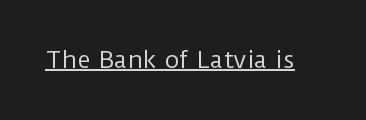
The image shows 23 px text type, upright; set normal letter spacing, underlined.
